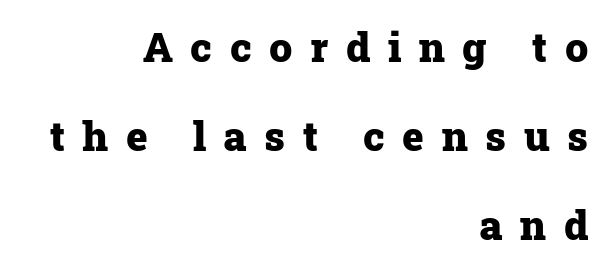
The image shows 41 px heavy serif type, upright; set right-aligned, loose line spacing (2.17x), unusually wide letter spacing (+0.43 em), not underlined; low stroke contrast and a medium x-height.
